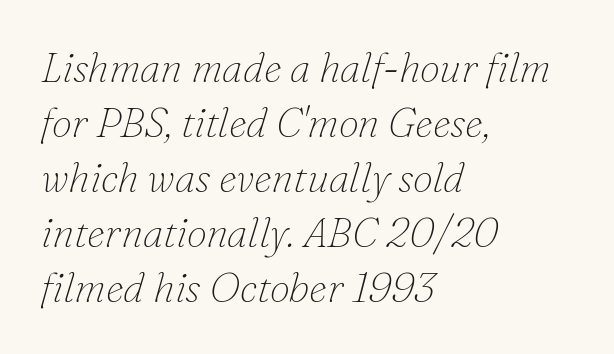
{"serif": "yes", "italic": "yes", "lean": "right", "slant_degrees": 16, "bold": "no", "weight": "thin", "width": "normal", "stroke_contrast": "low", "x_height": "small", "monospaced": "no", "underline": "no", "align": "left", "line_spacing": "normal", "line_spacing_ratio": 1.34, "letter_spacing": "normal", "letter_spacing_em": 0.0, "glyph_px": 41}
